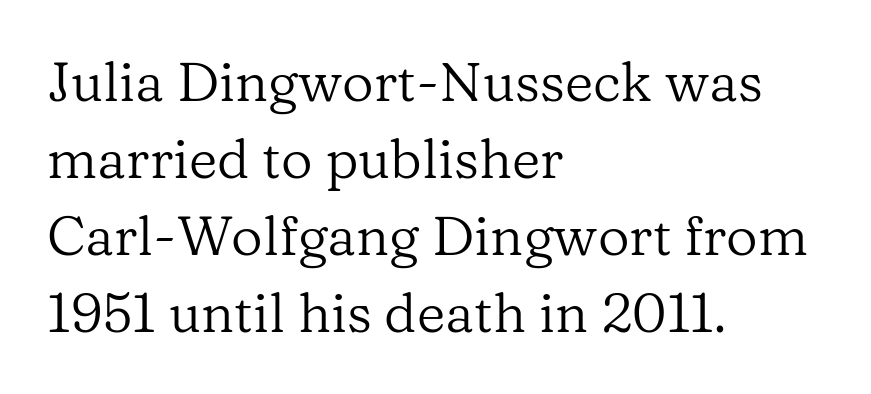
{"serif": "yes", "italic": "no", "bold": "no", "weight": "regular", "width": "normal", "stroke_contrast": "low", "x_height": "medium", "monospaced": "no", "underline": "no", "align": "left", "line_spacing": "normal", "line_spacing_ratio": 1.4, "letter_spacing": "normal", "letter_spacing_em": 0.0, "glyph_px": 55}
